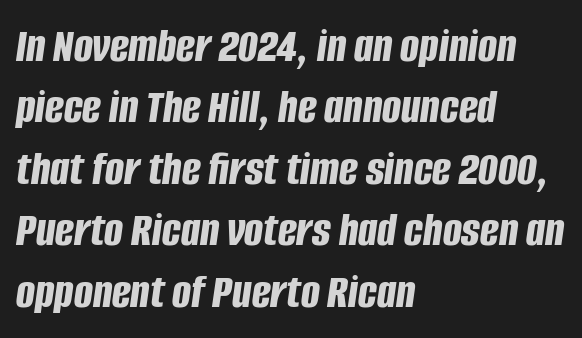
Q: Is the text bold? A: Yes.
Q: Is the text italic (slanted)? A: Yes, it leans right by about 8 degrees.
Q: Is the text underlined? A: No.
Q: How is the paragraph aligned? A: Left-aligned.
Q: Is the spacing between letters normal or unusually wide? A: Normal.
Q: Width (condensed, normal, or wide)? A: Condensed.
Q: Stroke contrast? A: Low.
Q: x-height? A: Large.
Q: Monospaced? A: No.
